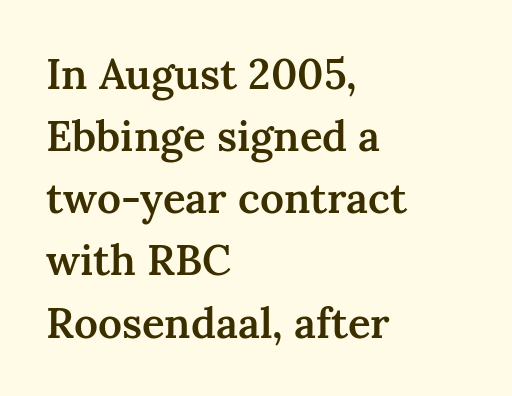
The image shows 42 px semibold serif type, upright; set left-aligned, normal line spacing (1.48x), normal letter spacing, not underlined; medium stroke contrast and a medium x-height.
